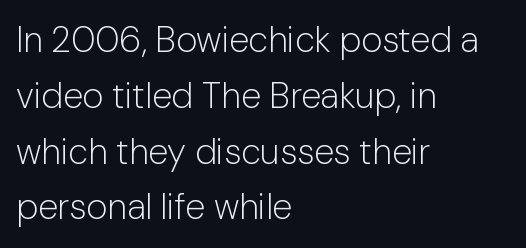
Q: Is the text bold? A: No.
Q: Is the text italic (slanted)? A: No, it is upright.
Q: Is the typeface a serif or a sans-serif typeface? A: Sans-serif.
Q: Is the text underlined? A: No.
Q: How is the paragraph aligned? A: Left-aligned.
Q: Is the spacing between letters normal or unusually wide? A: Normal.
Q: Is the spacing between lines tight, normal or loose? A: Normal.
Q: Width (condensed, normal, or wide)? A: Normal.
Q: Stroke contrast? A: Low.
Q: x-height? A: Medium.
Q: Monospaced? A: No.
